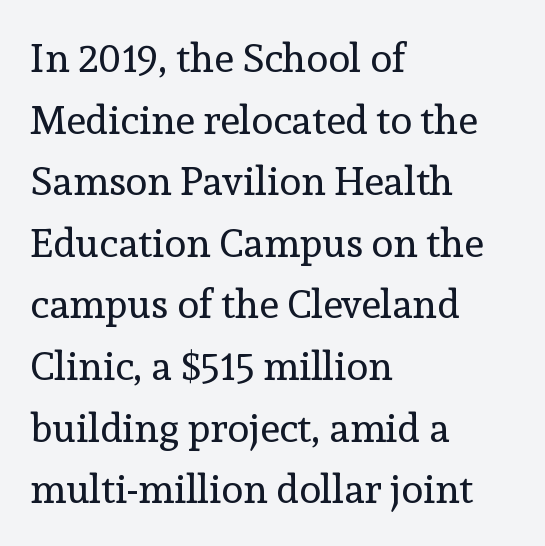
Q: Is the text bold? A: No.
Q: Is the text italic (slanted)? A: No, it is upright.
Q: Is the typeface a serif or a sans-serif typeface? A: Serif.
Q: Is the text underlined? A: No.
Q: How is the paragraph aligned? A: Left-aligned.
Q: Is the spacing between letters normal or unusually wide? A: Normal.
Q: Is the spacing between lines tight, normal or loose? A: Normal.
Q: Width (condensed, normal, or wide)? A: Normal.
Q: x-height? A: Medium.
Q: Monospaced? A: No.
